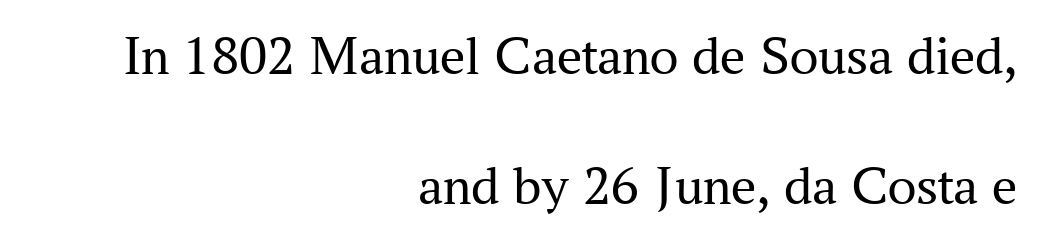
No extra tracking has been applied to these lines. How would I describe the line gaps? Wide and relaxed. Check where the strokes stop: tiny serifs finish them off. This rendering uses right alignment, leaving the left contour irregular.
